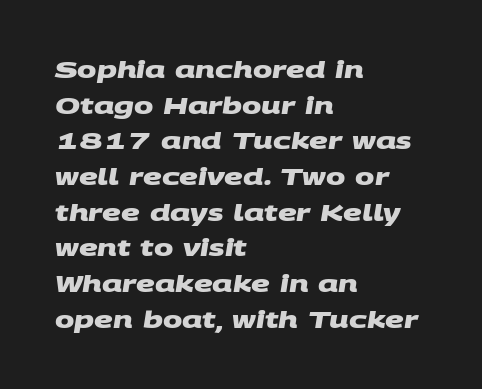
The lines are quadded left. How would I describe the line gaps? Plain and ordinary. The passage shown has conventional tracking throughout. Heft: maximum for text — a bold. The gap between lines stays unmarked.
